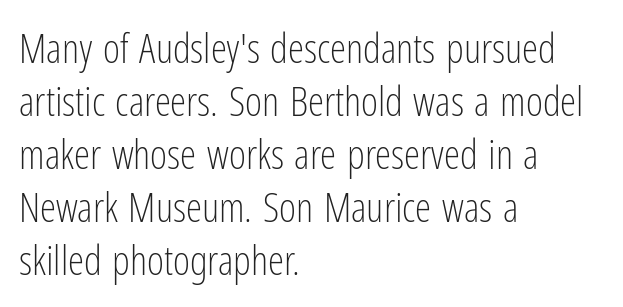
{"serif": "no", "italic": "no", "bold": "no", "weight": "light", "width": "condensed", "stroke_contrast": "low", "x_height": "medium", "monospaced": "no", "underline": "no", "align": "left", "line_spacing": "normal", "line_spacing_ratio": 1.29, "letter_spacing": "normal", "letter_spacing_em": 0.0, "glyph_px": 41}
